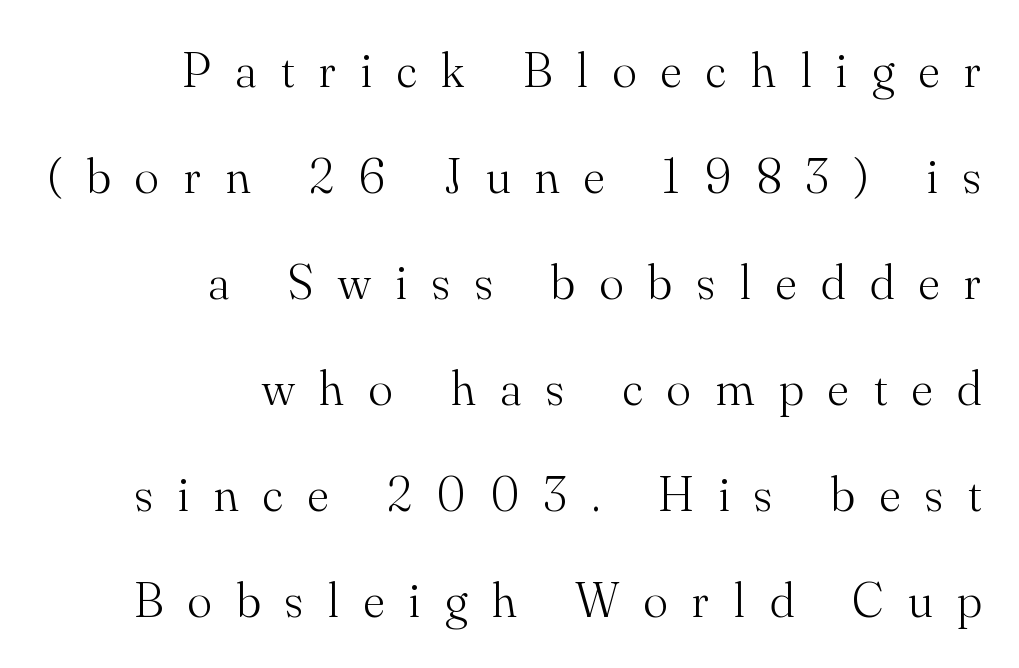
The image shows 50 px light serif type, upright; set right-aligned, loose line spacing (2.12x), unusually wide letter spacing (+0.5 em), not underlined; medium stroke contrast and a small x-height.
